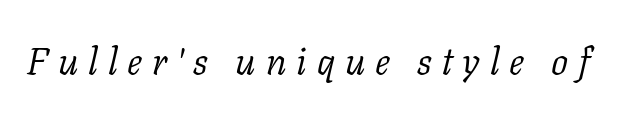
{"serif": "yes", "italic": "yes", "lean": "right", "slant_degrees": 11, "bold": "no", "weight": "light", "width": "normal", "stroke_contrast": "low", "x_height": "medium", "monospaced": "no", "underline": "no", "letter_spacing": "wide", "letter_spacing_em": 0.26, "glyph_px": 38}
